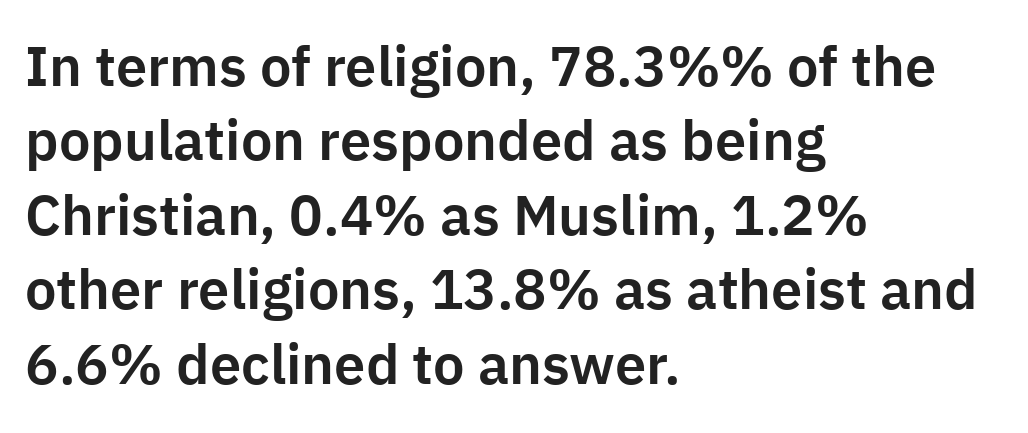
{"serif": "no", "italic": "no", "width": "normal", "stroke_contrast": "low", "x_height": "medium", "monospaced": "no", "underline": "no", "align": "left", "line_spacing": "normal", "line_spacing_ratio": 1.33, "letter_spacing": "normal", "letter_spacing_em": 0.0, "glyph_px": 56}
